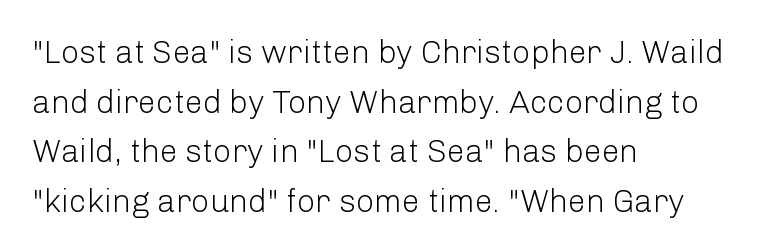
Q: Is the text bold? A: No.
Q: Is the text italic (slanted)? A: No, it is upright.
Q: Is the typeface a serif or a sans-serif typeface? A: Sans-serif.
Q: Is the text underlined? A: No.
Q: How is the paragraph aligned? A: Left-aligned.
Q: Is the spacing between letters normal or unusually wide? A: Normal.
Q: Is the spacing between lines tight, normal or loose? A: Normal.
Q: Width (condensed, normal, or wide)? A: Normal.
Q: Stroke contrast? A: Low.
Q: x-height? A: Medium.
Q: Monospaced? A: No.
